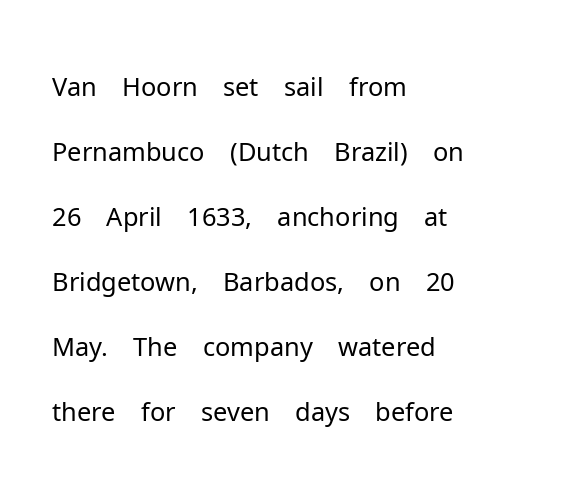
The image shows 52 px light sans-serif type, upright; set left-aligned, normal line spacing (1.25x), normal letter spacing, not underlined; low stroke contrast and a medium x-height.
